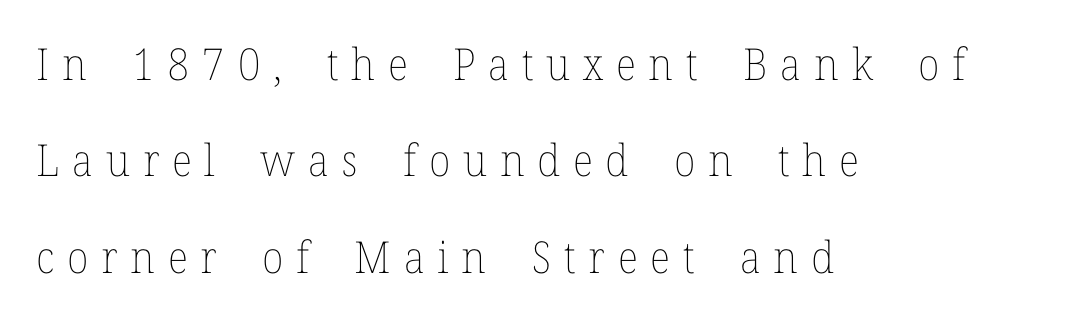
The image shows 44 px thin type, upright; set left-aligned, loose line spacing (2.19x), unusually wide letter spacing (+0.29 em), not underlined; low stroke contrast and a medium x-height.
